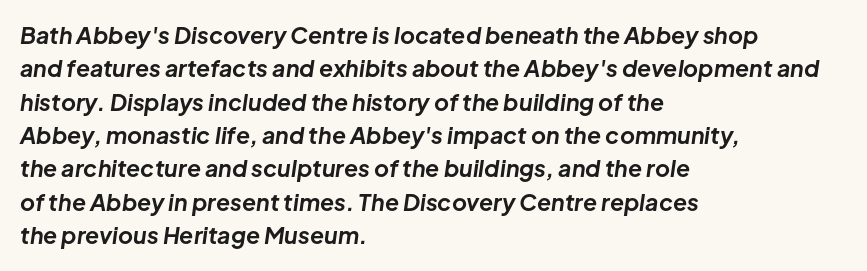
Q: Is the text bold? A: Yes.
Q: Is the text italic (slanted)? A: Yes, it leans right by about 8 degrees.
Q: Is the text underlined? A: No.
Q: How is the paragraph aligned? A: Left-aligned.
Q: Is the spacing between letters normal or unusually wide? A: Normal.
Q: Is the spacing between lines tight, normal or loose? A: Normal.
